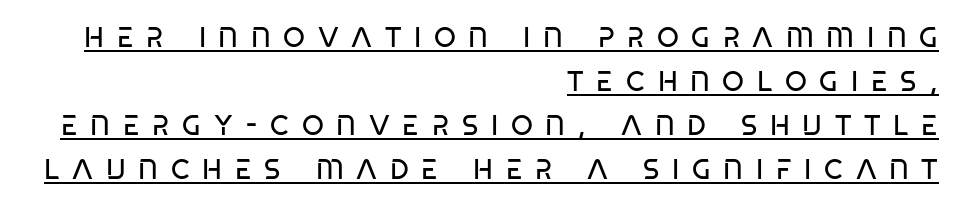
The image shows 28 px regular-weight, condensed sans-serif type, upright; set right-aligned, normal line spacing (1.57x), unusually wide letter spacing (+0.45 em), underlined; low stroke contrast and a large x-height.
